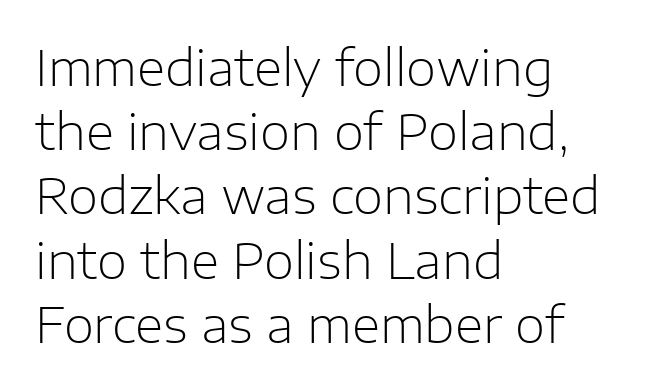
Stroke terminals: plain, sans-serif. Designer's note — italics off, roman on. Heft: none added — not bold. A typesetter would call this proportional, since set widths differ per character. The compositor pushed each line to the left boundary.
